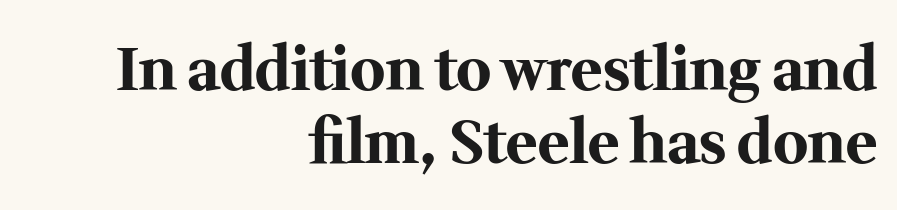
The image shows 59 px bold serif type, upright; set right-aligned, line spacing 1.24x, normal letter spacing, not underlined; medium stroke contrast and a medium x-height.
